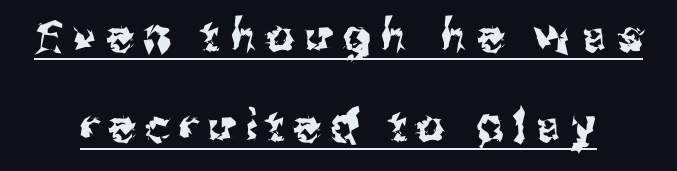
{"serif": "no", "italic": "no", "width": "normal", "stroke_contrast": "medium", "x_height": "medium", "monospaced": "no", "underline": "yes", "line_spacing": "loose", "line_spacing_ratio": 2.05, "letter_spacing": "wide", "letter_spacing_em": 0.23, "glyph_px": 44}
